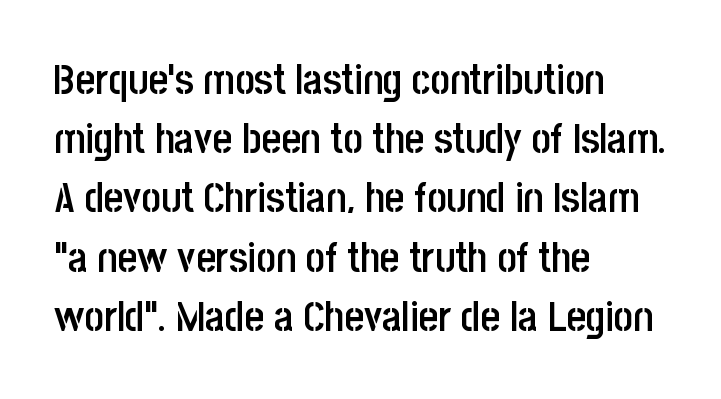
{"serif": "no", "italic": "no", "bold": "semi", "weight": "semibold", "width": "condensed", "stroke_contrast": "low", "x_height": "large", "monospaced": "no", "underline": "no", "align": "left", "line_spacing": "normal", "line_spacing_ratio": 1.41, "letter_spacing": "normal", "letter_spacing_em": 0.0, "glyph_px": 42}
